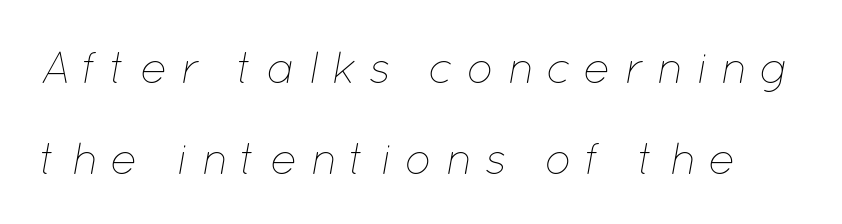
{"italic": "yes", "lean": "right", "slant_degrees": 12, "bold": "no", "weight": "thin", "width": "normal", "stroke_contrast": "low", "x_height": "medium", "monospaced": "no", "underline": "no", "line_spacing": "loose", "line_spacing_ratio": 2.02, "letter_spacing": "wide", "letter_spacing_em": 0.27, "glyph_px": 45}
